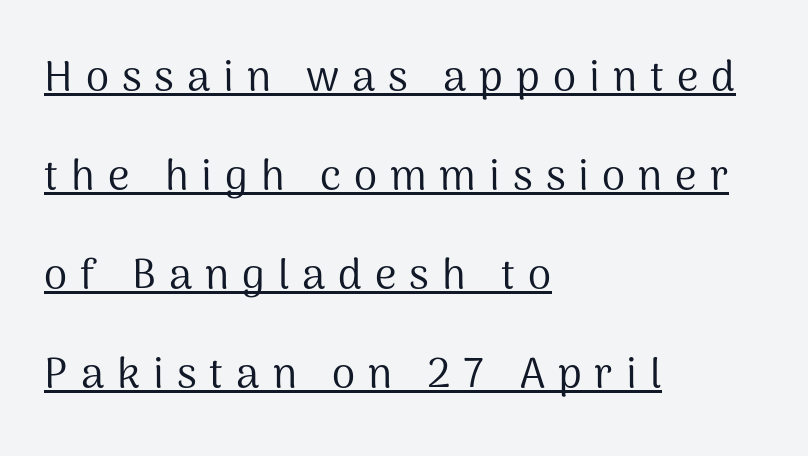
If you drew a line through each stem, it would be perfectly vertical. How are the letters spaced? Widely, with obvious added tracking. This is not heavy type; no bold has been used. Grotesque or geometric, the face here clearly has no serifs. Each line starts at the same left margin while the right side varies. The block of text is sparse from top to bottom, with ample space between rows.
